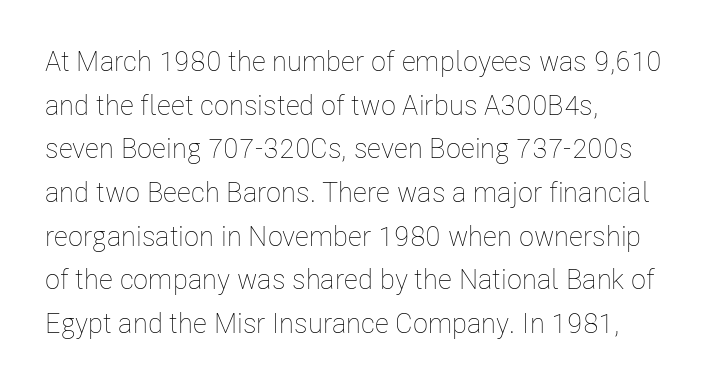
A classic flush-left, rag-right setting is used for this passage. Italic: no, the glyphs are upright roman. The face used here is proportionally spaced, like ordinary book or web type. Any mark beneath the type? The region is blank. Weight: in the light-to-regular range.
